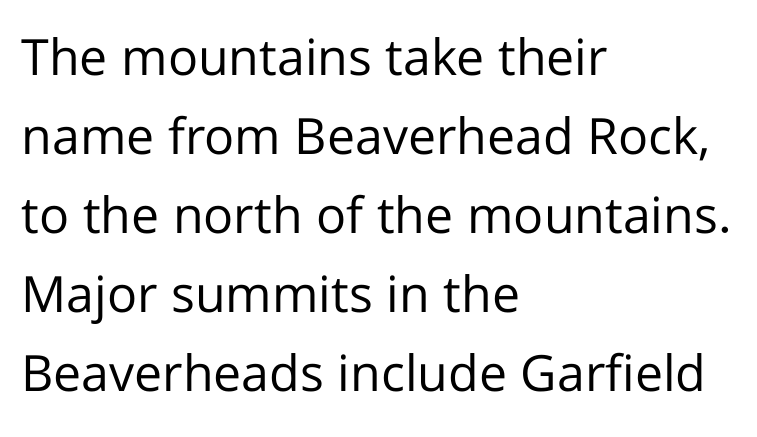
{"serif": "no", "italic": "no", "bold": "no", "weight": "regular", "width": "normal", "stroke_contrast": "low", "x_height": "medium", "monospaced": "no", "underline": "no", "align": "left", "line_spacing": "normal", "line_spacing_ratio": 1.58, "letter_spacing": "normal", "letter_spacing_em": 0.0, "glyph_px": 50}
